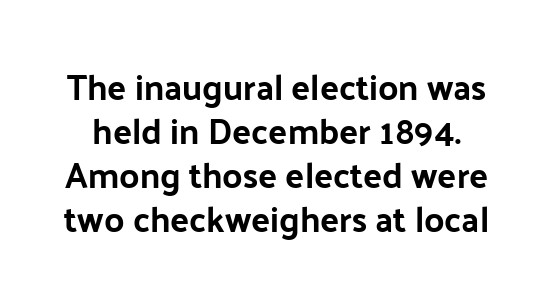
Q: Is the text bold? A: Yes.
Q: Is the text italic (slanted)? A: No, it is upright.
Q: Is the typeface a serif or a sans-serif typeface? A: Sans-serif.
Q: Is the text underlined? A: No.
Q: Is the spacing between letters normal or unusually wide? A: Normal.
Q: Is the spacing between lines tight, normal or loose? A: Normal.
Q: Width (condensed, normal, or wide)? A: Normal.
Q: Stroke contrast? A: Low.
Q: x-height? A: Medium.
Q: Monospaced? A: No.
